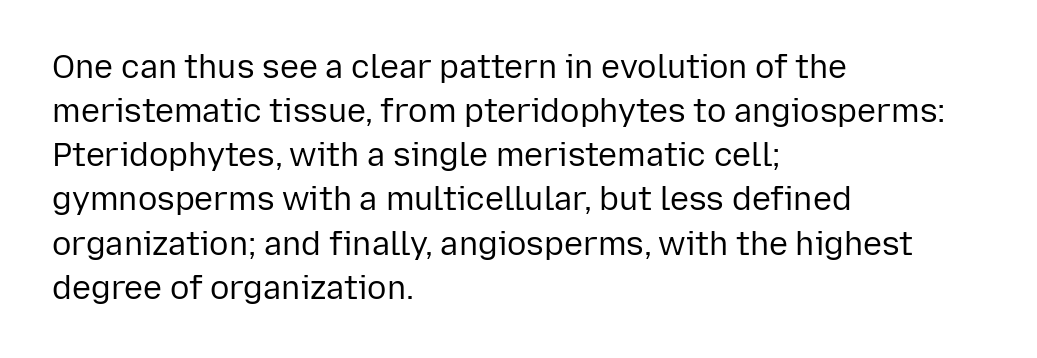
Q: Is the text bold? A: No.
Q: Is the text italic (slanted)? A: No, it is upright.
Q: Is the typeface a serif or a sans-serif typeface? A: Sans-serif.
Q: Is the text underlined? A: No.
Q: How is the paragraph aligned? A: Left-aligned.
Q: Is the spacing between letters normal or unusually wide? A: Normal.
Q: Is the spacing between lines tight, normal or loose? A: Normal.
Q: Width (condensed, normal, or wide)? A: Normal.
Q: Stroke contrast? A: Low.
Q: x-height? A: Medium.
Q: Monospaced? A: No.
